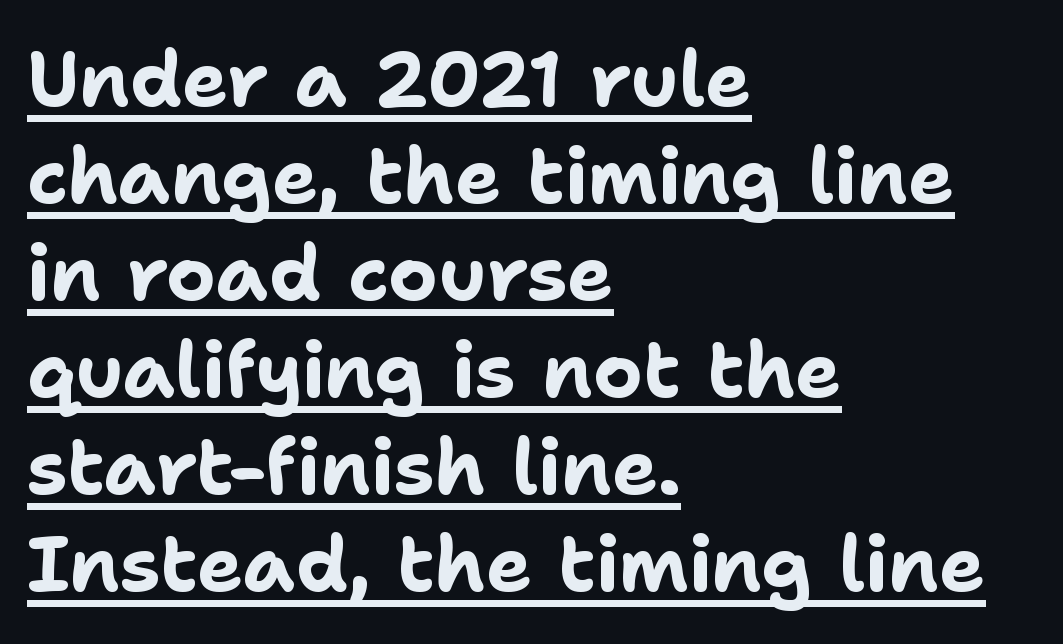
{"serif": "no", "italic": "no", "bold": "yes", "weight": "bold", "width": "normal", "stroke_contrast": "low", "x_height": "medium", "monospaced": "no", "underline": "yes", "align": "left", "line_spacing": "normal", "line_spacing_ratio": 1.26, "letter_spacing": "normal", "letter_spacing_em": 0.0, "glyph_px": 77}
